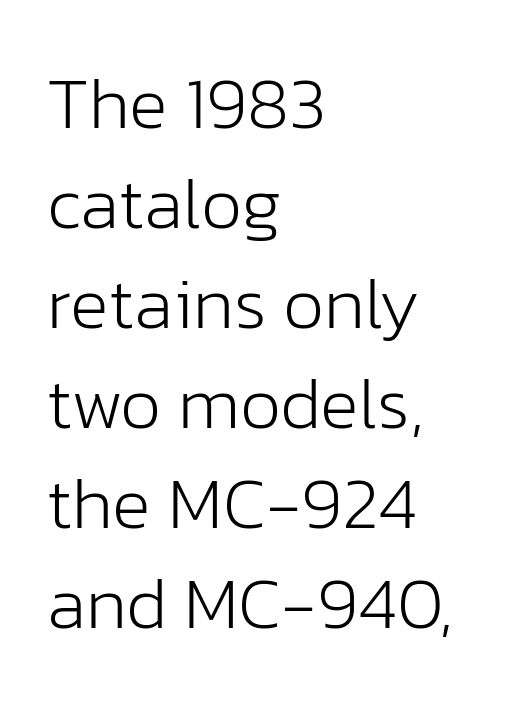
The letters advance in unequal steps, a hallmark of proportional type. The lines sit at an ordinary, default distance from one another. The letterforms sit at book weight or below. The strip under each line holds only bare page.
